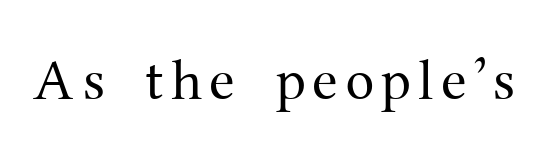
Q: Is the text bold? A: No.
Q: Is the text italic (slanted)? A: No, it is upright.
Q: Is the typeface a serif or a sans-serif typeface? A: Serif.
Q: Is the text underlined? A: No.
Q: Width (condensed, normal, or wide)? A: Normal.
Q: Stroke contrast? A: Medium.
Q: x-height? A: Medium.
Q: Monospaced? A: No.
